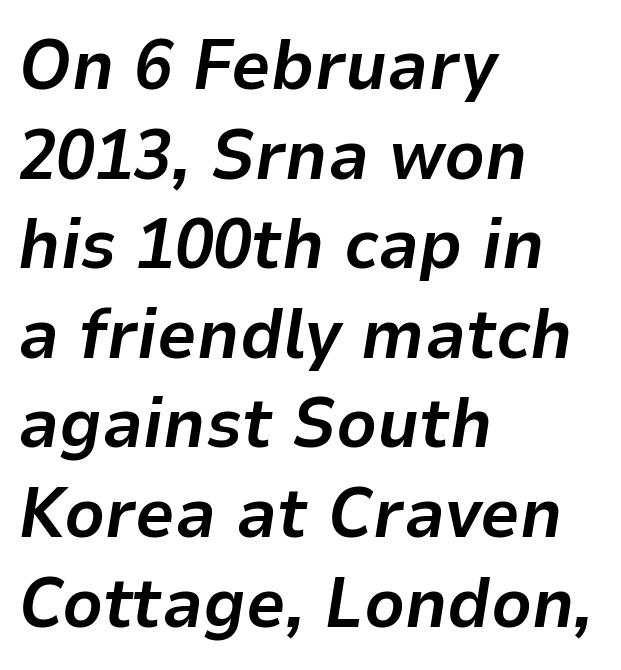
{"italic": "yes", "lean": "right", "slant_degrees": 9, "bold": "yes", "weight": "bold", "width": "normal", "stroke_contrast": "low", "x_height": "medium", "monospaced": "no", "underline": "no", "align": "left", "line_spacing": "normal", "line_spacing_ratio": 1.28, "letter_spacing": "normal", "letter_spacing_em": 0.0, "glyph_px": 70}
